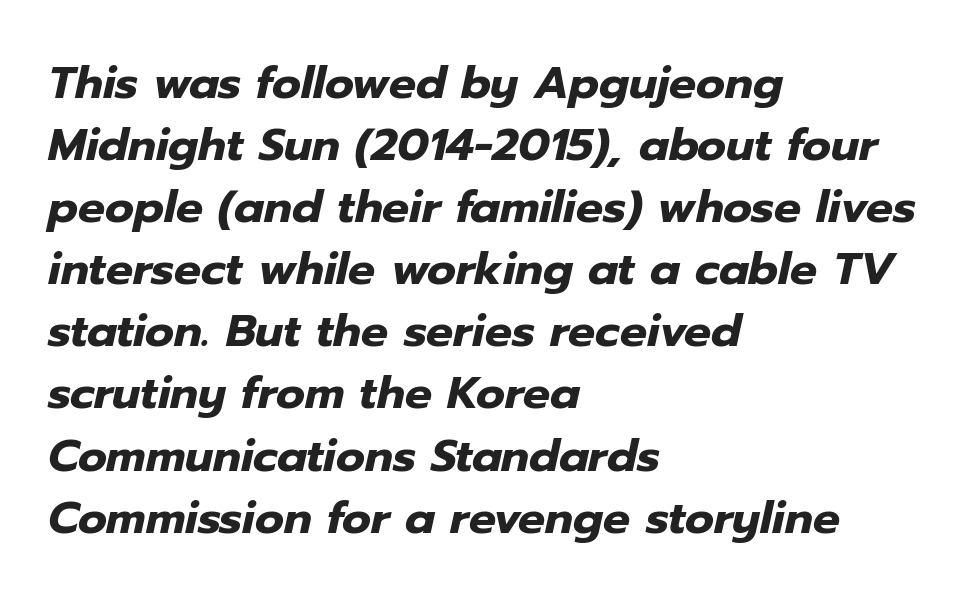
Q: Is the text bold? A: Yes.
Q: Is the text italic (slanted)? A: Yes, it leans right by about 12 degrees.
Q: Is the text underlined? A: No.
Q: How is the paragraph aligned? A: Left-aligned.
Q: Is the spacing between letters normal or unusually wide? A: Normal.
Q: Is the spacing between lines tight, normal or loose? A: Normal.
Q: Width (condensed, normal, or wide)? A: Normal.
Q: Stroke contrast? A: Low.
Q: x-height? A: Medium.
Q: Monospaced? A: No.
